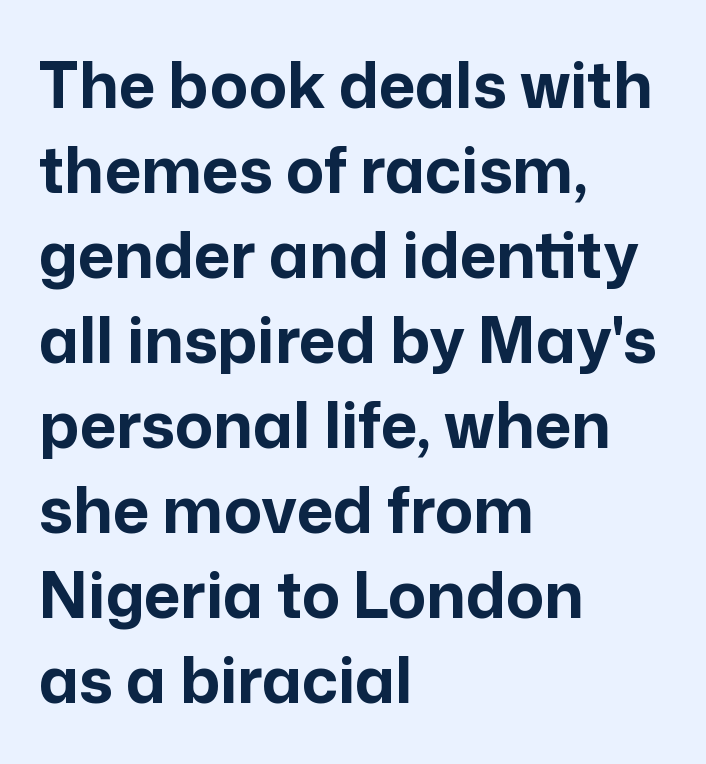
The lettering stays uniformly vertical, giving the passage a roman look. The zone under the glyphs is completely vacant. Is this a fixed-width face? No — the glyphs have proportional, varying widths. To sum up the face: it is a sans, with no serifs. Each new line begins a customary step beneath the previous one. Strong, thick strokes mark this as bold type.
